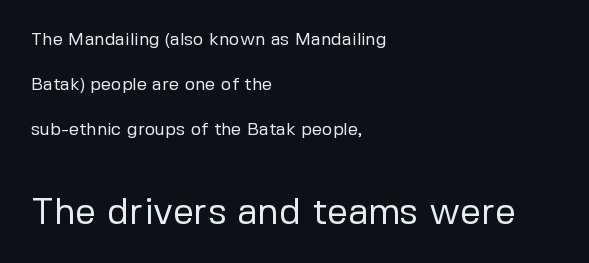
Q: Is the text bold? A: No.
Q: Is the text italic (slanted)? A: No, it is upright.
Q: Is the typeface a serif or a sans-serif typeface? A: Sans-serif.
Q: Is the text underlined? A: No.
Q: How is the paragraph aligned? A: Left-aligned.
Q: Is the spacing between letters normal or unusually wide? A: Normal.
Q: Is the spacing between lines tight, normal or loose? A: Loose.
Q: Which block of text is set in a larger size, the first (top) or the second (bottom)? A: The second (bottom) one.
Q: Width (condensed, normal, or wide)? A: Normal.
Q: Stroke contrast? A: Low.
Q: x-height? A: Medium.
Q: Monospaced? A: No.
